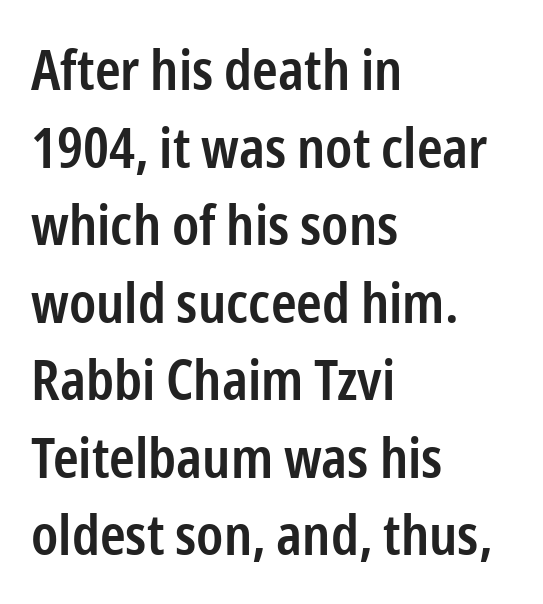
{"serif": "no", "italic": "no", "bold": "semi", "weight": "semibold", "width": "condensed", "stroke_contrast": "low", "x_height": "medium", "monospaced": "no", "underline": "no", "align": "left", "line_spacing": "normal", "line_spacing_ratio": 1.41, "letter_spacing": "normal", "letter_spacing_em": 0.0, "glyph_px": 55}
